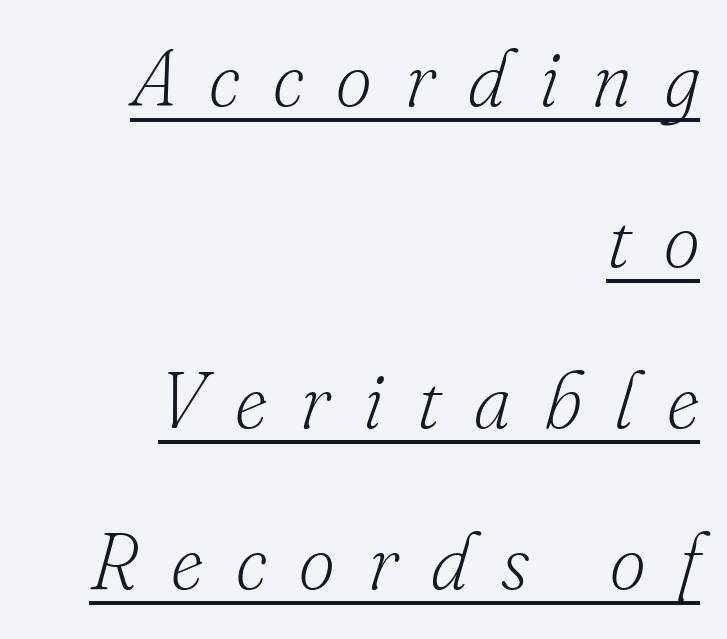
{"serif": "yes", "italic": "yes", "lean": "right", "slant_degrees": 16, "bold": "no", "weight": "light", "width": "normal", "stroke_contrast": "low", "x_height": "small", "monospaced": "no", "underline": "yes", "align": "right", "line_spacing": "loose", "line_spacing_ratio": 2.04, "letter_spacing": "wide", "letter_spacing_em": 0.42, "glyph_px": 79}
